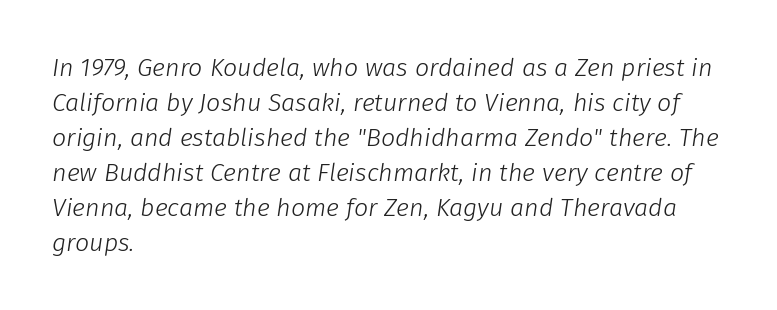
The image shows 25 px text type, italic (leaning right); set left-aligned, normal line spacing (1.4x), normal letter spacing, not underlined.
